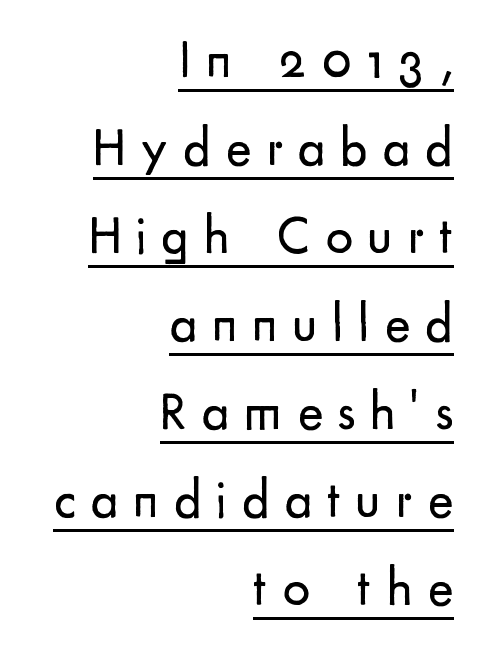
The image shows 54 px regular-weight sans-serif type, upright; set right-aligned, normal line spacing (1.63x), unusually wide letter spacing (+0.28 em), underlined; low stroke contrast and a small x-height.
